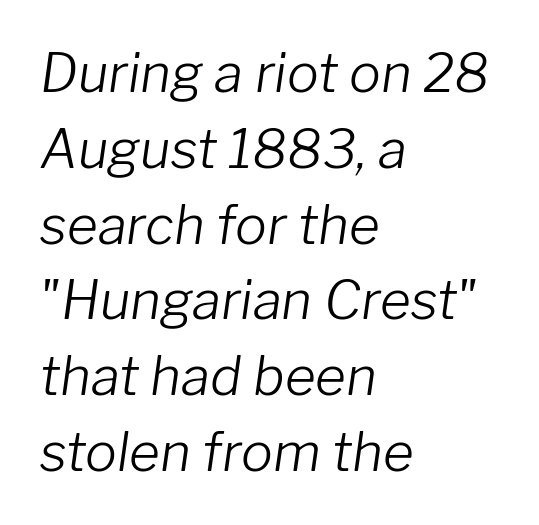
Q: Is the text bold? A: No.
Q: Is the text italic (slanted)? A: Yes, it leans right by about 8 degrees.
Q: Is the text underlined? A: No.
Q: How is the paragraph aligned? A: Left-aligned.
Q: Is the spacing between letters normal or unusually wide? A: Normal.
Q: Is the spacing between lines tight, normal or loose? A: Normal.
Q: Width (condensed, normal, or wide)? A: Normal.
Q: Stroke contrast? A: Low.
Q: x-height? A: Medium.
Q: Monospaced? A: No.
